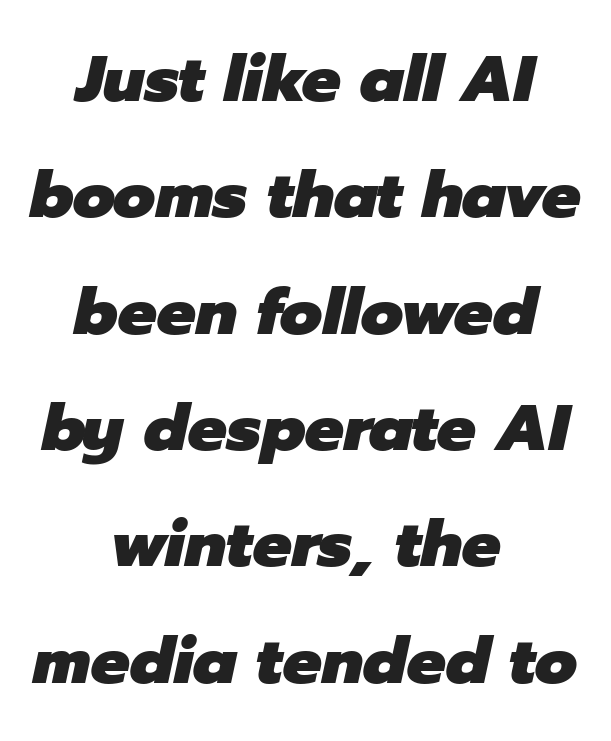
The letters advance in unequal steps, a hallmark of proportional type. Strong, thick strokes mark this as bold type. A typesetter would mark this as italic. Layout note: lines centered. The strip under each line holds only bare page. This rendering leaves character spacing at its baseline value.
